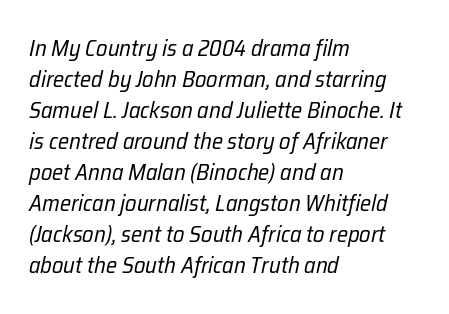
Q: Is the text bold? A: No.
Q: Is the text italic (slanted)? A: Yes, it leans right by about 12 degrees.
Q: Is the text underlined? A: No.
Q: How is the paragraph aligned? A: Left-aligned.
Q: Is the spacing between letters normal or unusually wide? A: Normal.
Q: Is the spacing between lines tight, normal or loose? A: Normal.
